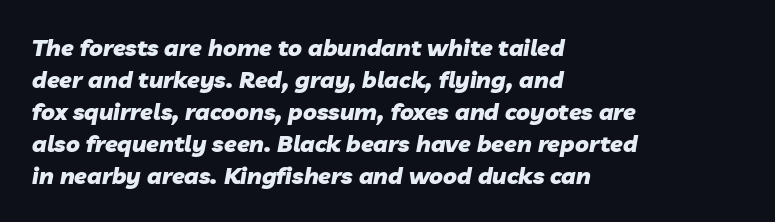
Q: Is the text bold? A: Yes.
Q: Is the text italic (slanted)? A: Yes, it leans right by about 10 degrees.
Q: Is the text underlined? A: No.
Q: How is the paragraph aligned? A: Left-aligned.
Q: Is the spacing between letters normal or unusually wide? A: Normal.
Q: Is the spacing between lines tight, normal or loose? A: Normal.
